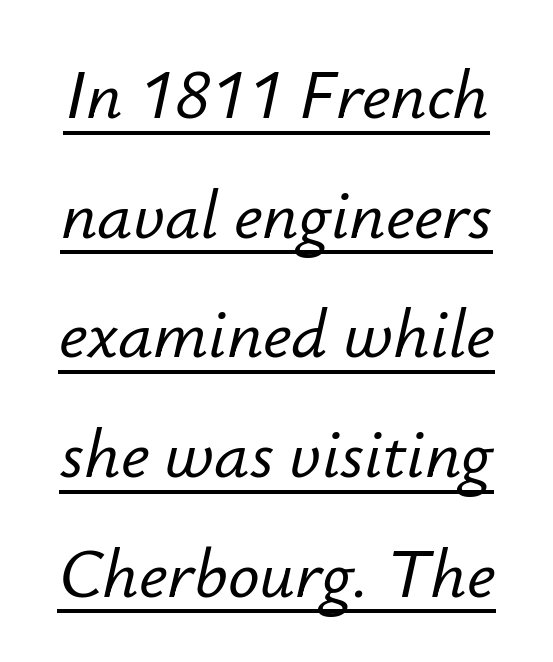
The image shows 70 px text type, italic (leaning right); set line spacing 1.71x, normal letter spacing, underlined; low stroke contrast and a small x-height.
